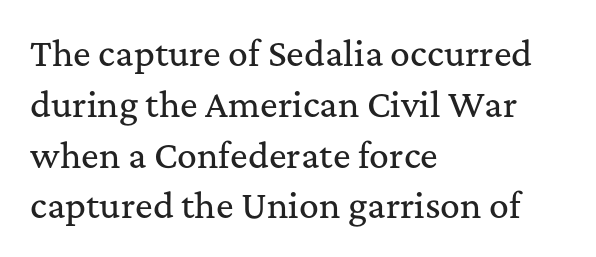
Successive baselines arrive at the customary interval. Each row of text sits above clean, open space. Honestly, the letter spacing is just normal — you wouldn't notice it. Spacing verdict: proportional, widths tailored to each character.
